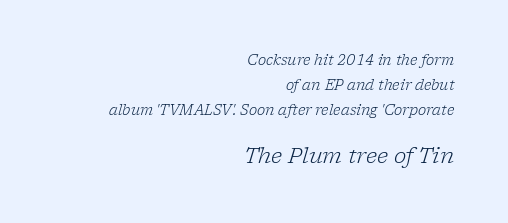
Q: Is the text bold? A: No.
Q: Is the text italic (slanted)? A: Yes, it leans right by about 17 degrees.
Q: Is the text underlined? A: No.
Q: How is the paragraph aligned? A: Right-aligned.
Q: Is the spacing between letters normal or unusually wide? A: Normal.
Q: Which block of text is set in a larger size, the first (top) or the second (bottom)? A: The second (bottom) one.
